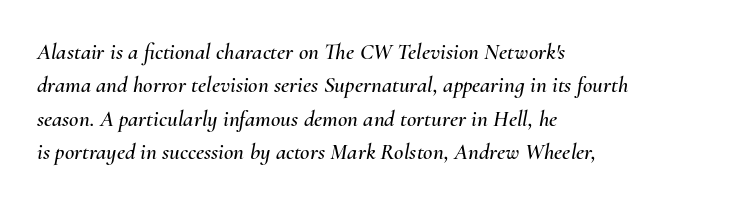
The image shows 23 px text type, italic (leaning right); set left-aligned, normal line spacing (1.45x), normal letter spacing, not underlined.
